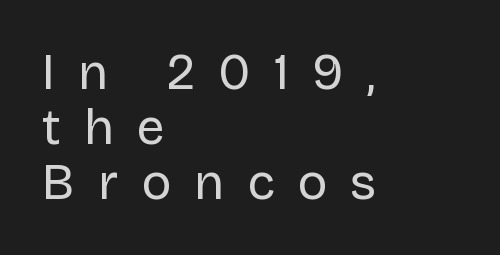
{"serif": "no", "italic": "no", "bold": "no", "weight": "regular", "width": "normal", "stroke_contrast": "low", "x_height": "large", "monospaced": "no", "underline": "no", "align": "left", "line_spacing": "tight", "line_spacing_ratio": 1.1, "letter_spacing": "wide", "letter_spacing_em": 0.46, "glyph_px": 50}
